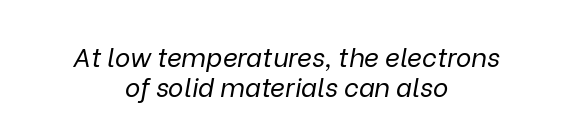
Q: Is the text bold? A: No.
Q: Is the text italic (slanted)? A: Yes, it leans right by about 9 degrees.
Q: Is the text underlined? A: No.
Q: How is the paragraph aligned? A: Centered.
Q: Is the spacing between letters normal or unusually wide? A: Normal.
